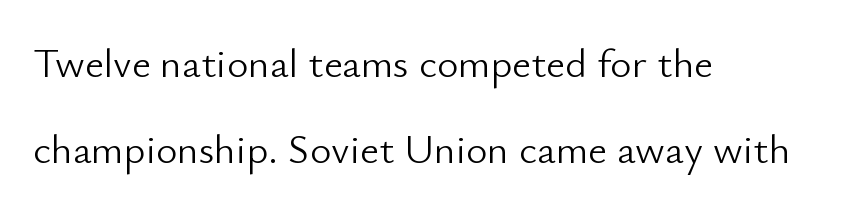
{"serif": "no", "italic": "no", "bold": "no", "weight": "light", "width": "normal", "stroke_contrast": "low", "x_height": "small", "monospaced": "no", "underline": "no", "align": "left", "line_spacing": "loose", "line_spacing_ratio": 2.09, "letter_spacing": "normal", "letter_spacing_em": 0.0, "glyph_px": 41}
